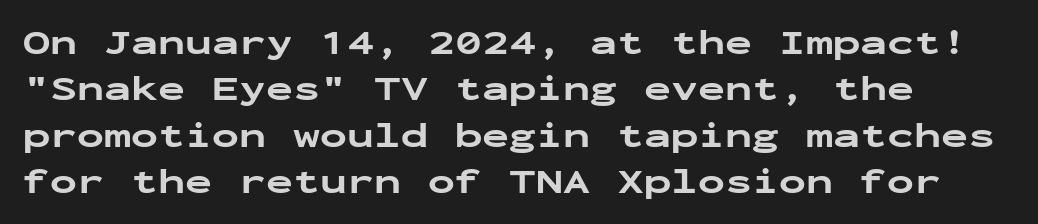
Typesetter's note: full bold, strokes at maximum text heaviness. Rendered with straight, roman letterforms. Observe the absence of serifs on each vertical stroke in this sample. The specimen omits any rule beneath the text block's lines. Baseline-to-baseline distance is the conventional proportion of letter height.
